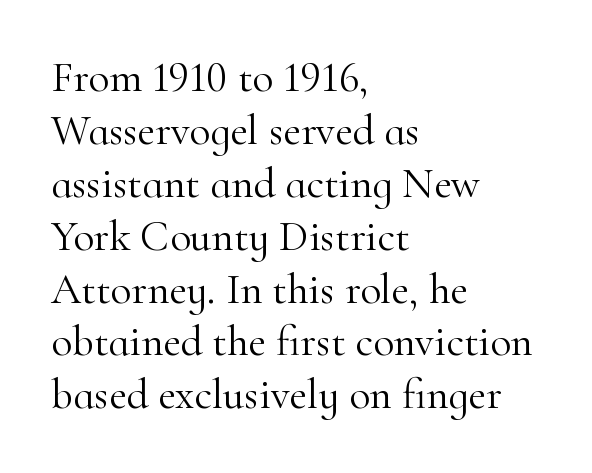
The image shows 43 px light serif type, upright; set left-aligned, line spacing 1.23x, normal letter spacing, not underlined; high stroke contrast and a small x-height.
